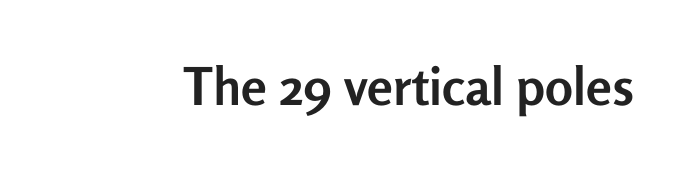
The image shows 52 px semibold sans-serif type, upright; set normal letter spacing, not underlined; low stroke contrast and a medium x-height.
